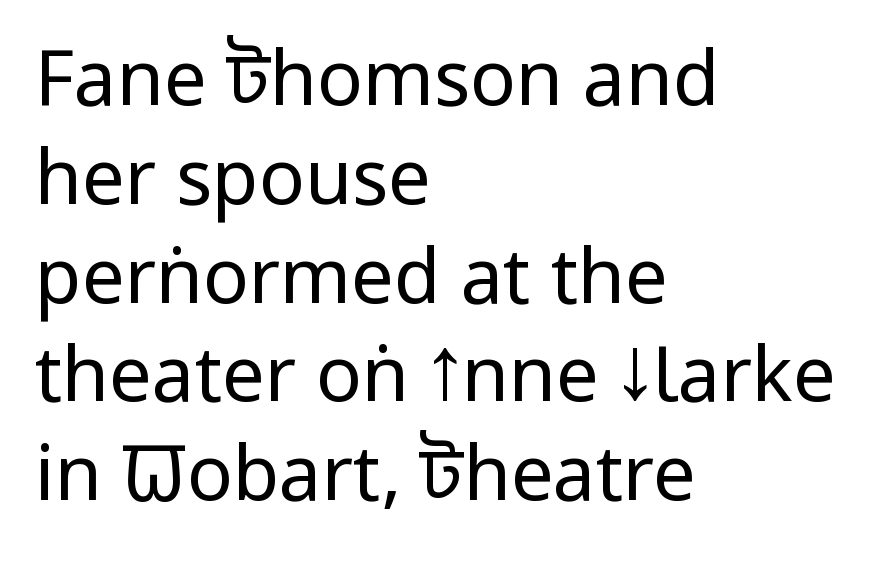
Q: Is the text bold? A: No.
Q: Is the text italic (slanted)? A: No, it is upright.
Q: Is the typeface a serif or a sans-serif typeface? A: Sans-serif.
Q: Is the text underlined? A: No.
Q: How is the paragraph aligned? A: Left-aligned.
Q: Is the spacing between letters normal or unusually wide? A: Normal.
Q: Is the spacing between lines tight, normal or loose? A: Normal.
Q: Width (condensed, normal, or wide)? A: Condensed.
Q: Stroke contrast? A: Low.
Q: x-height? A: Large.
Q: Monospaced? A: No.
